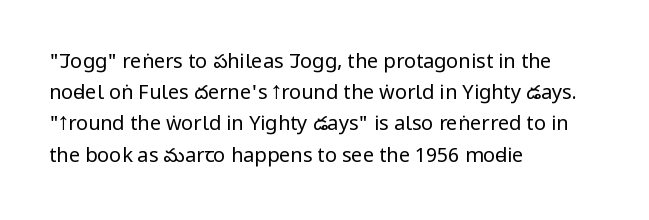
Between one letter and the next there's only the usual sliver of space. Letters rest on an invisible, unmarked baseline. Does the copy run flush right? No — it runs flush left. Nothing heavy about these letters — not bold at all.
